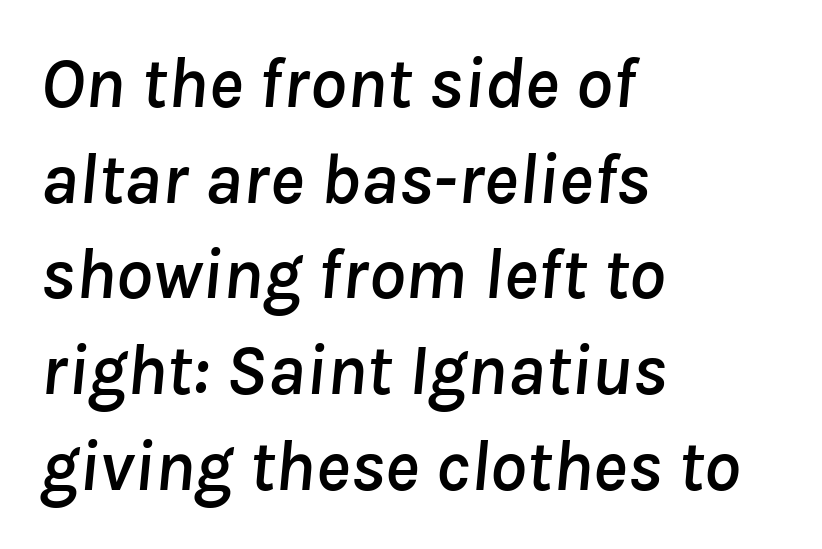
Q: Is the text italic (slanted)? A: Yes, it leans right by about 8 degrees.
Q: Is the text underlined? A: No.
Q: How is the paragraph aligned? A: Left-aligned.
Q: Is the spacing between letters normal or unusually wide? A: Normal.
Q: Is the spacing between lines tight, normal or loose? A: Normal.
Q: Width (condensed, normal, or wide)? A: Normal.
Q: Stroke contrast? A: Low.
Q: x-height? A: Medium.
Q: Monospaced? A: No.
